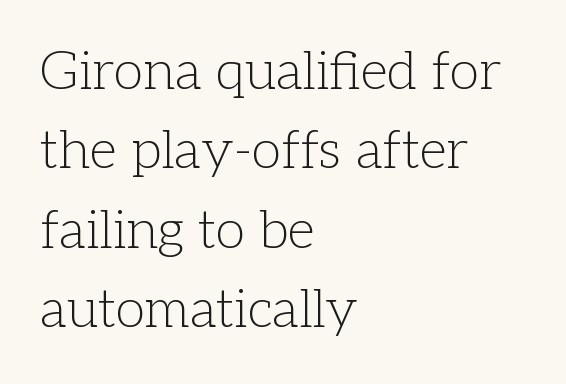
Q: Is the text bold? A: No.
Q: Is the text italic (slanted)? A: No, it is upright.
Q: Is the typeface a serif or a sans-serif typeface? A: Serif.
Q: Is the text underlined? A: No.
Q: How is the paragraph aligned? A: Left-aligned.
Q: Is the spacing between letters normal or unusually wide? A: Normal.
Q: Is the spacing between lines tight, normal or loose? A: Normal.
Q: Width (condensed, normal, or wide)? A: Normal.
Q: Stroke contrast? A: Low.
Q: x-height? A: Medium.
Q: Monospaced? A: No.
